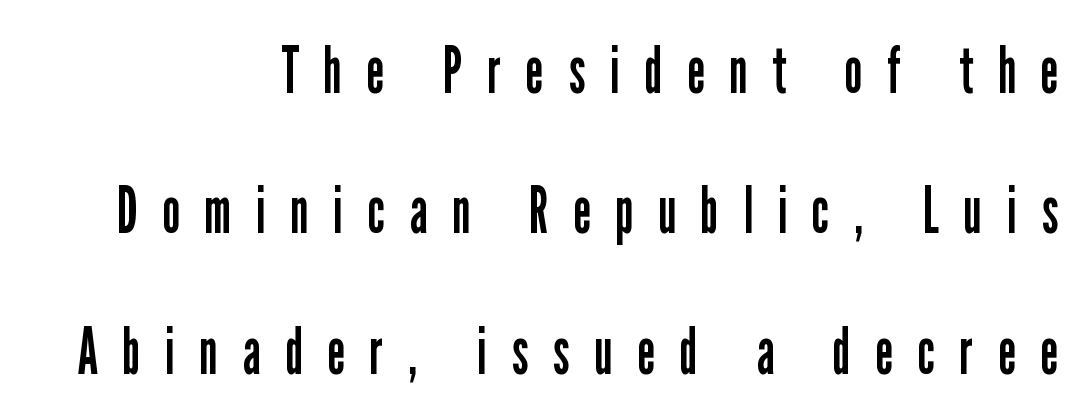
{"serif": "no", "italic": "no", "bold": "no", "weight": "regular", "width": "condensed", "stroke_contrast": "low", "x_height": "medium", "monospaced": "no", "underline": "no", "align": "right", "line_spacing": "loose", "line_spacing_ratio": 2.16, "letter_spacing": "wide", "letter_spacing_em": 0.39, "glyph_px": 65}
